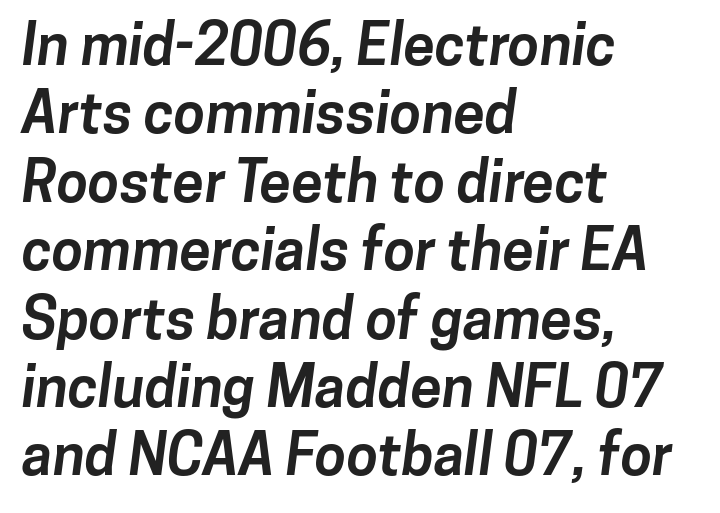
Classification — sans serif. The passage shown is not underscored anywhere. Short and long lines alike share a common starting point at left. The horizontal fit of the characters is conventional and even. Varying glyph widths throughout — classic text-font behaviour. Strong, thick strokes mark this as bold type.
